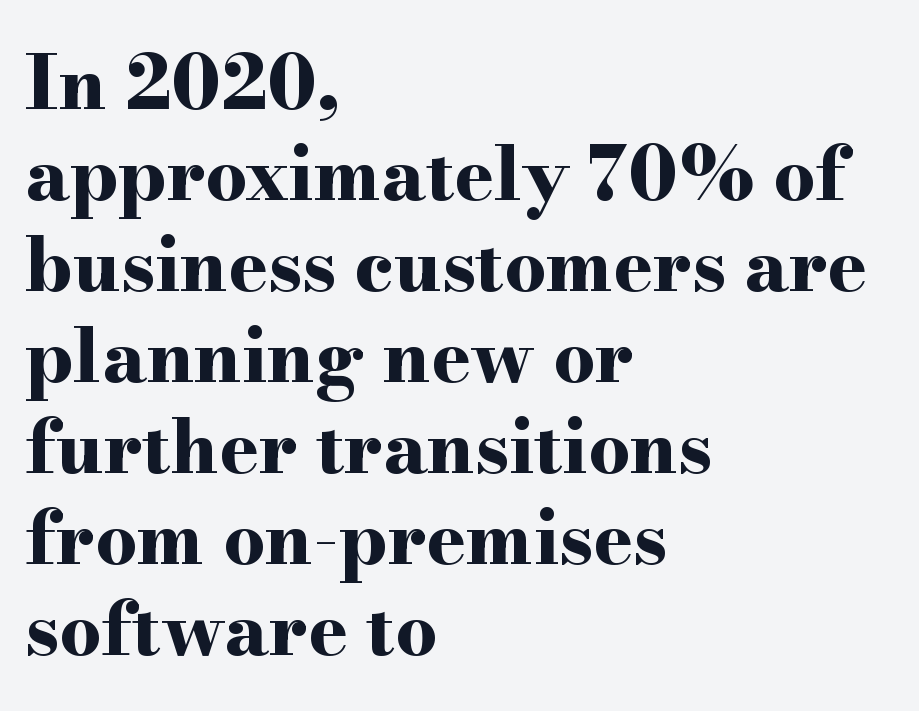
Note the varied advance widths — an 'i' is clearly narrower than an 'm'. Layout note: lines flush left. No italicization has been applied; the sample stays upright. Only glyphs here, with clear space below each row.
